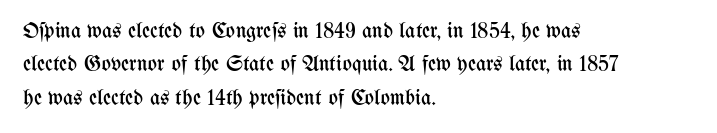
The image shows 22 px text type, upright; set left-aligned, normal line spacing (1.52x), normal letter spacing, not underlined.
